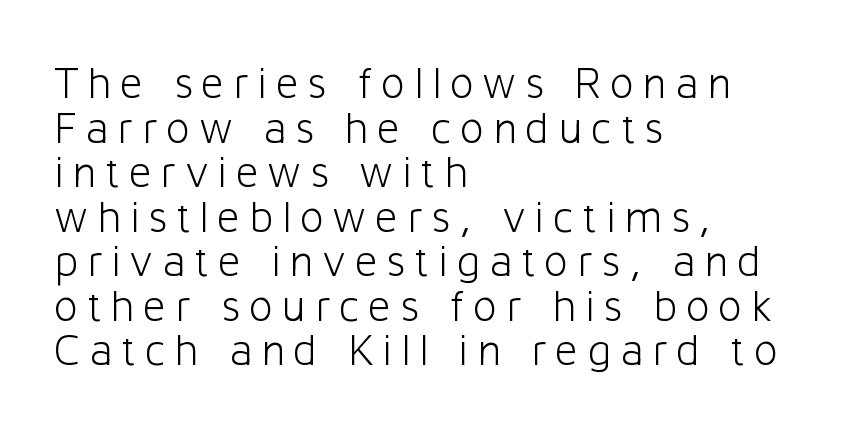
{"serif": "no", "italic": "no", "bold": "no", "weight": "light", "width": "normal", "stroke_contrast": "low", "x_height": "medium", "monospaced": "no", "underline": "no", "align": "left", "line_spacing": "tight", "line_spacing_ratio": 0.99, "glyph_px": 45}
